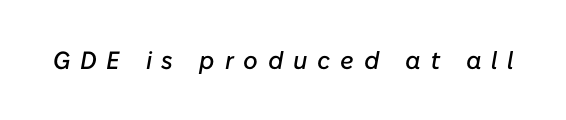
The image shows 25 px text type, italic (leaning right); set unusually wide letter spacing (+0.39 em), not underlined.
